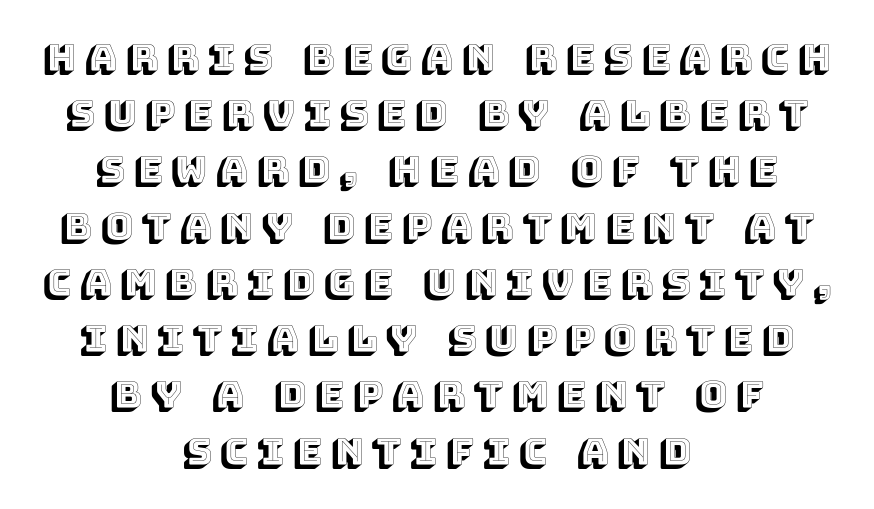
The image shows 38 px text type, upright; set centered, normal line spacing (1.48x), unusually wide letter spacing (+0.24 em), not underlined; a large x-height.
